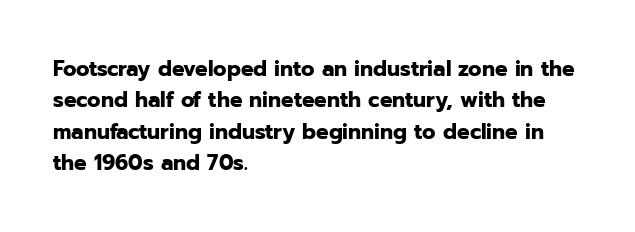
Q: Is the text bold? A: Yes.
Q: Is the text italic (slanted)? A: No, it is upright.
Q: Is the text underlined? A: No.
Q: How is the paragraph aligned? A: Left-aligned.
Q: Is the spacing between letters normal or unusually wide? A: Normal.
Q: Is the spacing between lines tight, normal or loose? A: Normal.
